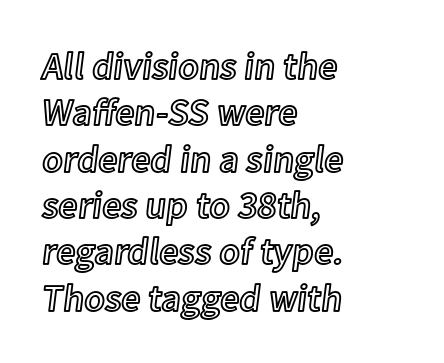
Q: Is the text italic (slanted)? A: Yes.
Q: Is the text underlined? A: No.
Q: How is the paragraph aligned? A: Left-aligned.
Q: Is the spacing between letters normal or unusually wide? A: Normal.
Q: Width (condensed, normal, or wide)? A: Normal.
Q: x-height? A: Medium.
Q: Monospaced? A: No.
